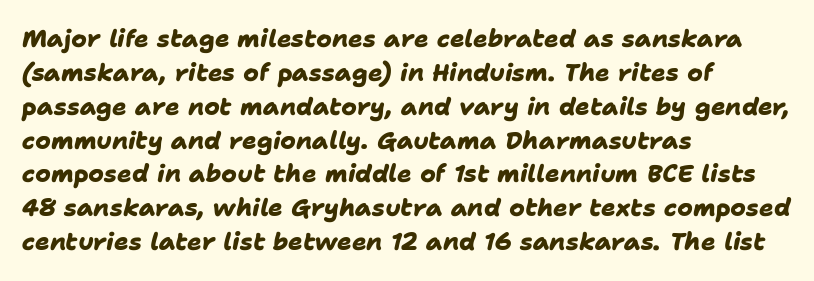
Q: Is the text bold? A: Yes.
Q: Is the text underlined? A: No.
Q: How is the paragraph aligned? A: Left-aligned.
Q: Is the spacing between letters normal or unusually wide? A: Normal.
Q: Is the spacing between lines tight, normal or loose? A: Normal.
